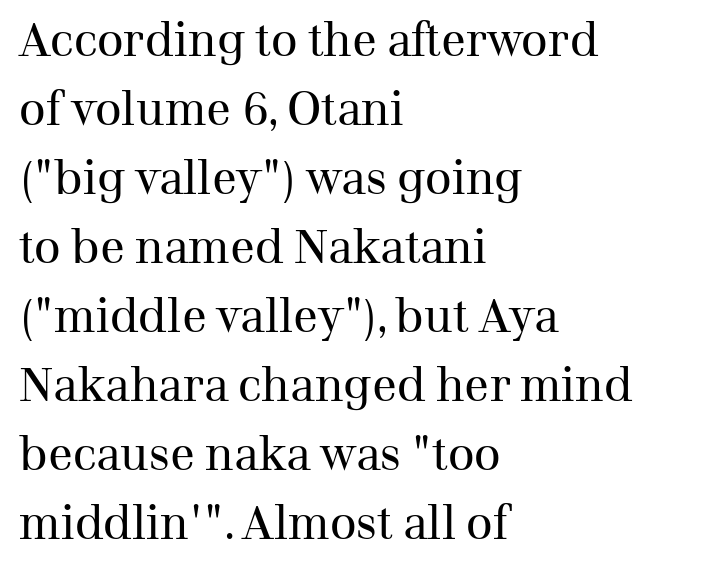
Words float on clear page, feet unadorned. This block has exactly the height ordinary leading produces. The weight tops out at a normal text grade. Typographically, this falls in the serif category. Character widths vary here, with narrow letters taking less room than wide ones. Look at the tracking — it's just the regular setting, nothing added.
